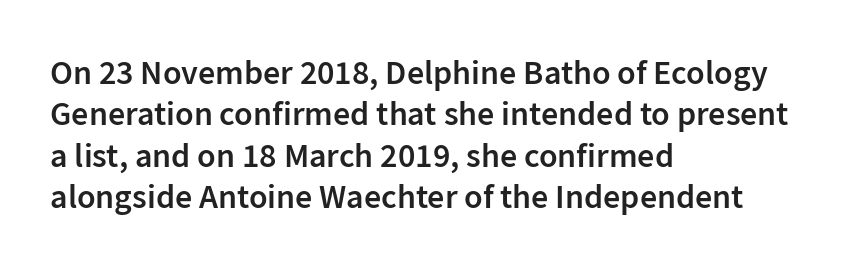
The lines in this sample share a left origin and differ only in where they stop. Short note: letters normally spaced. Has an underline been added? It has not. Its strokes are somewhat broadened, the hallmark of semibold type. Note the varied advance widths — an 'i' is clearly narrower than an 'm'. In terms of posture, this sample is upright.
